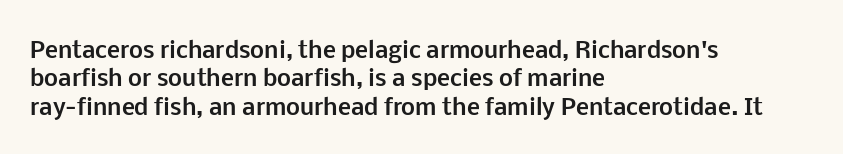
Q: Is the text bold? A: Yes.
Q: Is the text italic (slanted)? A: No, it is upright.
Q: Is the text underlined? A: No.
Q: How is the paragraph aligned? A: Left-aligned.
Q: Is the spacing between letters normal or unusually wide? A: Normal.
Q: Is the spacing between lines tight, normal or loose? A: Normal.
